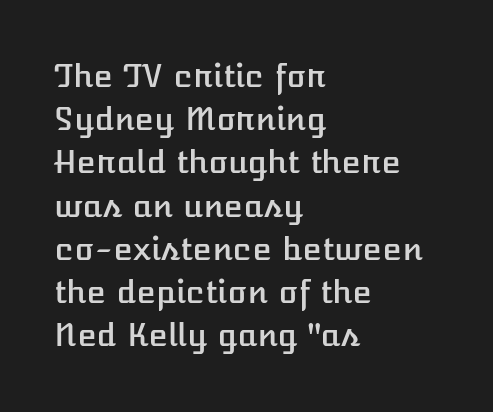
The image shows 32 px text type, upright; set left-aligned, normal line spacing (1.35x), normal letter spacing, not underlined; low stroke contrast and a medium x-height.
